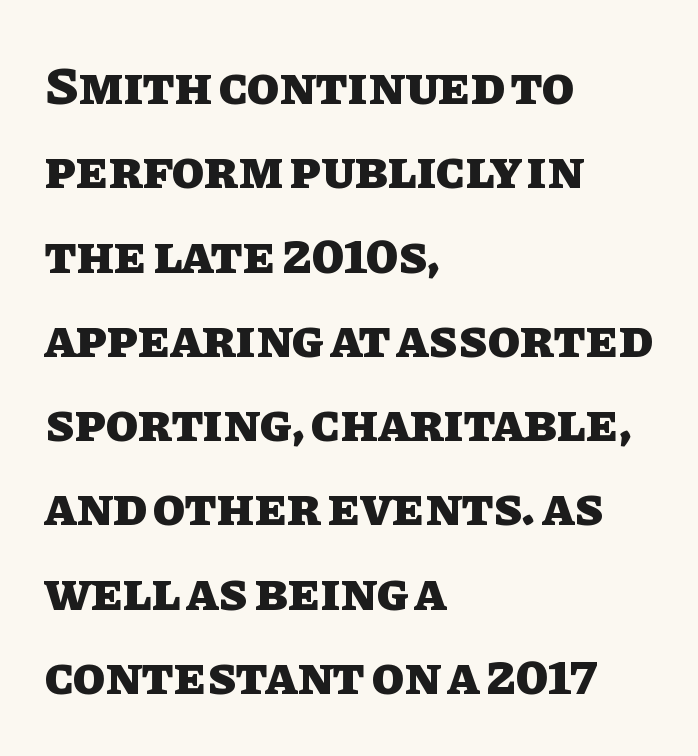
The image shows 53 px heavy type, upright; set left-aligned, normal line spacing (1.59x), normal letter spacing, not underlined; low stroke contrast and a large x-height.
